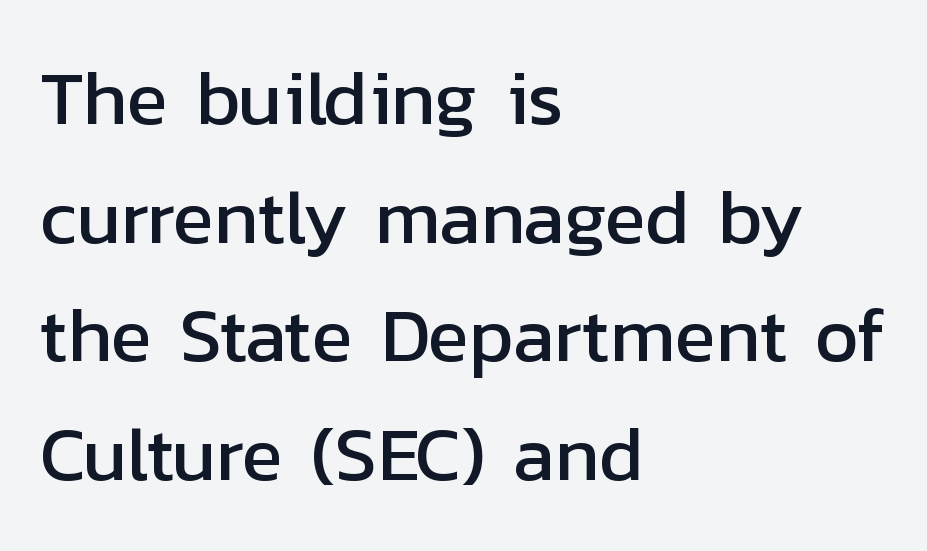
The image shows 76 px sans-serif type, upright; set left-aligned, normal line spacing (1.56x), normal letter spacing, not underlined; low stroke contrast and a medium x-height.
